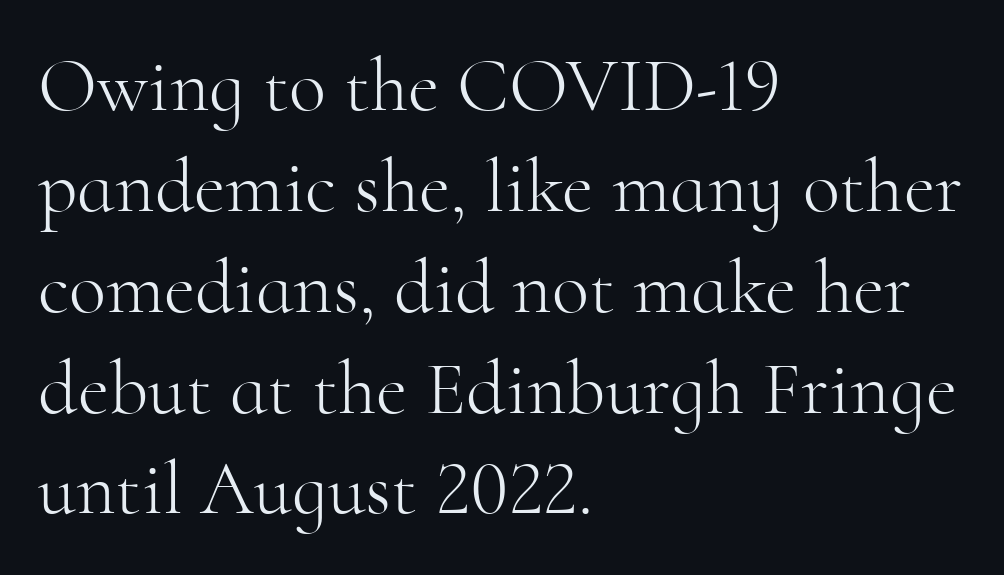
{"serif": "yes", "italic": "no", "bold": "no", "weight": "light", "width": "normal", "stroke_contrast": "high", "x_height": "small", "monospaced": "no", "underline": "no", "align": "left", "line_spacing": "normal", "line_spacing_ratio": 1.31, "letter_spacing": "normal", "letter_spacing_em": 0.0, "glyph_px": 77}
